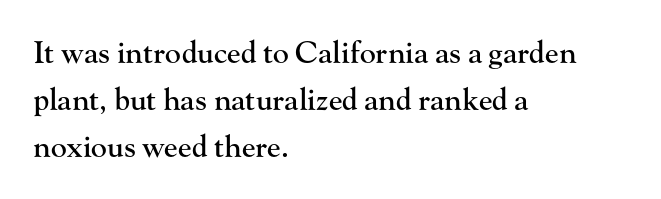
The image shows 30 px serif type, upright; set left-aligned, normal line spacing (1.56x), normal letter spacing, not underlined; high stroke contrast and a small x-height.
